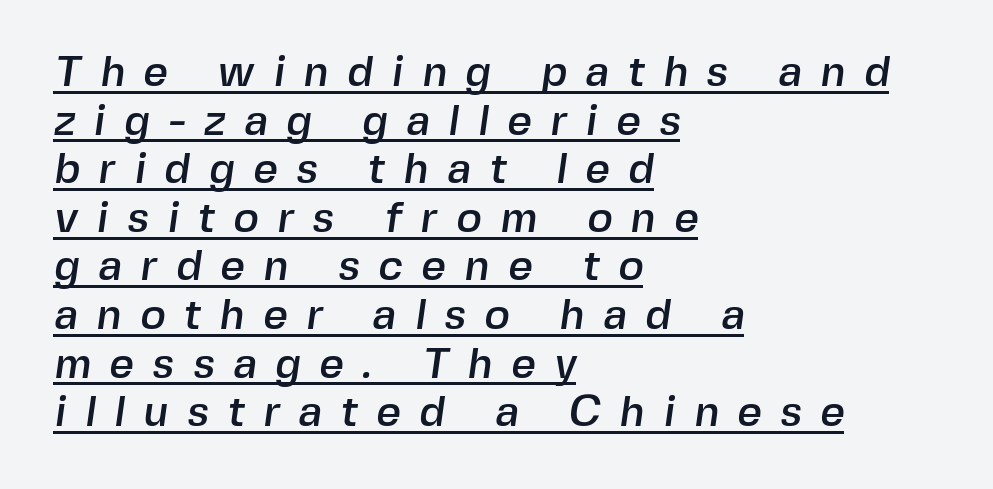
{"serif": "no", "width": "normal", "x_height": "medium", "monospaced": "no", "underline": "yes", "align": "left", "line_spacing": "tight", "line_spacing_ratio": 1.13, "letter_spacing": "wide", "letter_spacing_em": 0.43, "glyph_px": 43}
